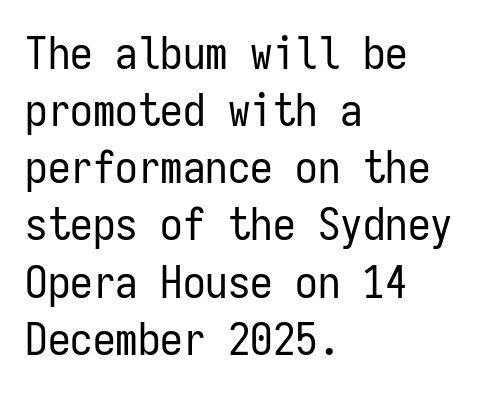
The lettering stays uniformly vertical, giving the passage a roman look. Rule under the text: the space is simply empty. Note: no serifs on the glyphs. The face looks like a standard text weight, possibly lighter.
